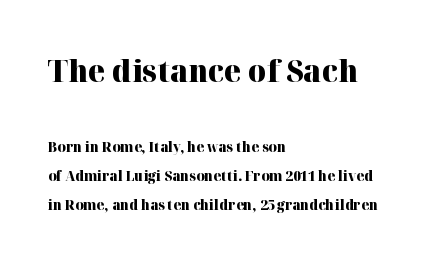
Do the letters lean? They stand straight. Quick note: interline space is abundant. Spacing between characters is what you'd get straight out of the box. This sample has the flowing, uneven cadence of proportional lettering.
